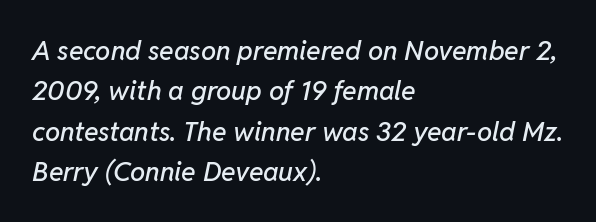
Inter-character spacing is left at the font's built-in metrics. Typeset ragged right — the left edge is the straight one. Compared with typical paragraphs, the rows here are spaced about the same. Glance below the letters and you will spot only blank space. Looking at the ascenders, they clearly lean.
